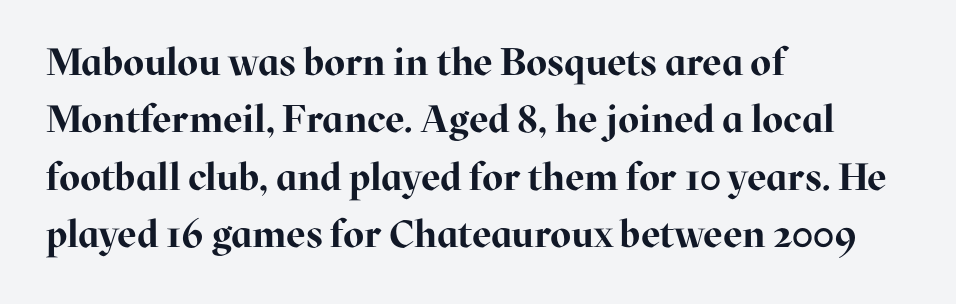
{"serif": "yes", "italic": "no", "bold": "yes", "weight": "bold", "width": "normal", "stroke_contrast": "high", "x_height": "medium", "monospaced": "no", "underline": "no", "align": "left", "line_spacing": "normal", "line_spacing_ratio": 1.51, "letter_spacing": "normal", "letter_spacing_em": 0.0, "glyph_px": 38}
